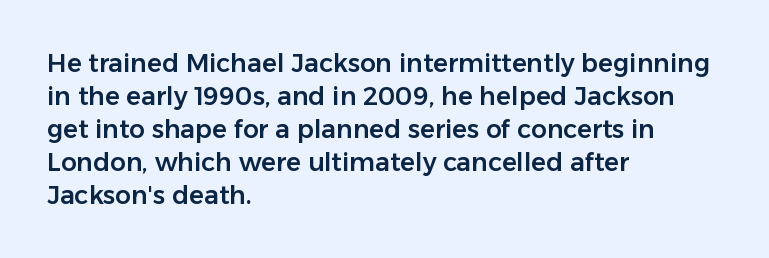
Q: Is the text italic (slanted)? A: No, it is upright.
Q: Is the text underlined? A: No.
Q: How is the paragraph aligned? A: Left-aligned.
Q: Is the spacing between letters normal or unusually wide? A: Normal.
Q: Is the spacing between lines tight, normal or loose? A: Normal.
